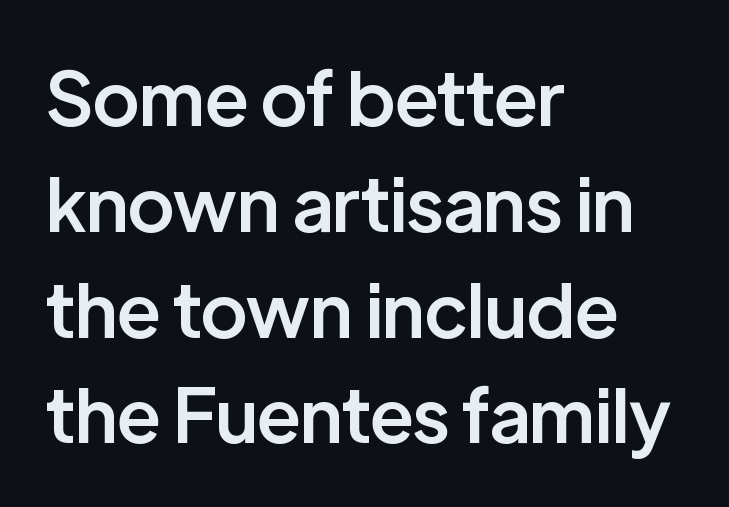
Compared with typical body copy, the letter spacing here is the same. The face used here is a semibold: visibly heavier than regular, lighter than bold. Is this a sans? Yes — the strokes have no serifs. The passage is arranged the way most books set body copy — flush left.
